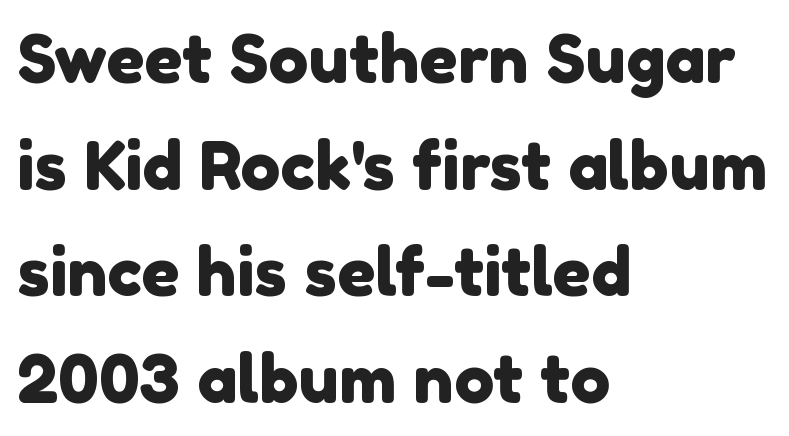
The image shows 67 px sans-serif type; set left-aligned, normal line spacing (1.59x), normal letter spacing, not underlined; a medium x-height.
